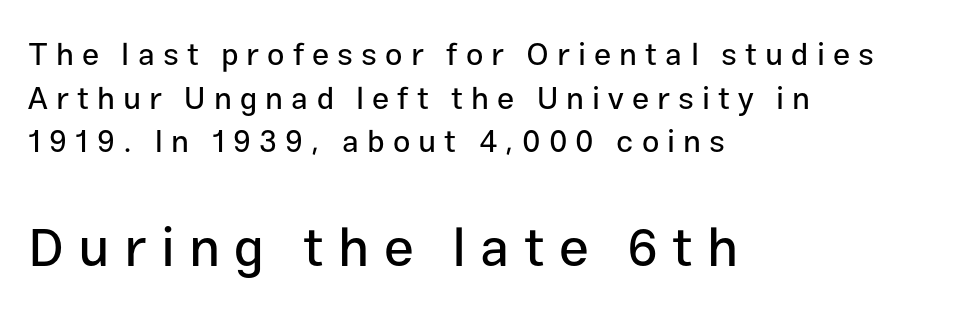
The image shows 54 px sans-serif type, upright; set left-aligned, normal line spacing (1.41x), unusually wide letter spacing (+0.26 em), not underlined; the second (bottom) block is 1.74x larger; low stroke contrast and a medium x-height.
